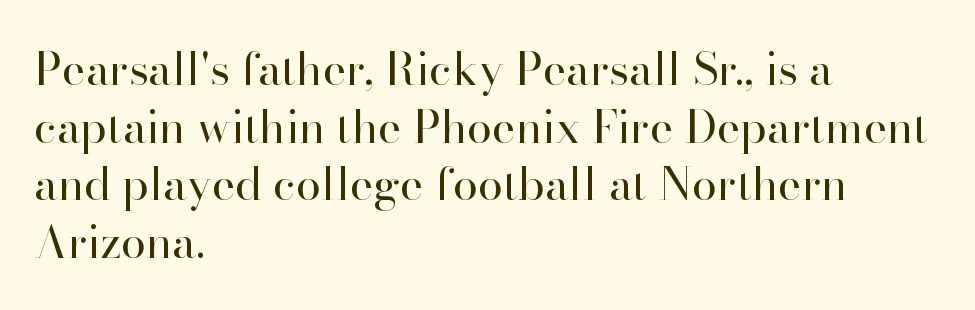
Leftover space on each line is placed entirely after the last word. Bare-footed words on every line. Is this a sans? No — the strokes have serifs. No extra tracking has been applied to these lines. These lines are rendered in a variable-pitch font.
